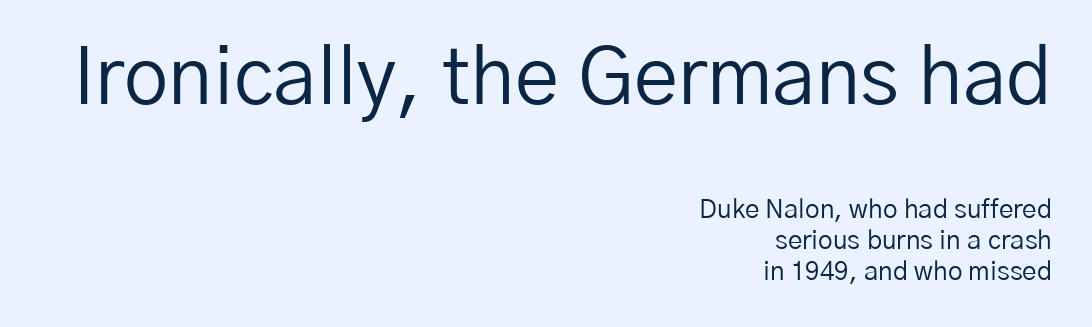
Bigger letters appear in the top chunk; the bottom chunk is reduced. Is the stroke heavy? The answer is a plain regular-or-lighter. Unlike a traditional serif, this face leaves its strokes unadorned. A flush-right, rag-left setting is used for this passage.
